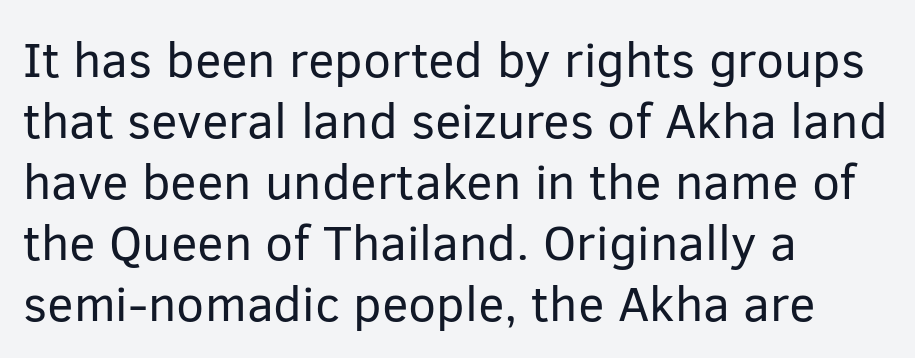
The image shows 50 px regular-weight sans-serif type, upright; set left-aligned, line spacing 1.22x, normal letter spacing, not underlined; low stroke contrast and a medium x-height.
